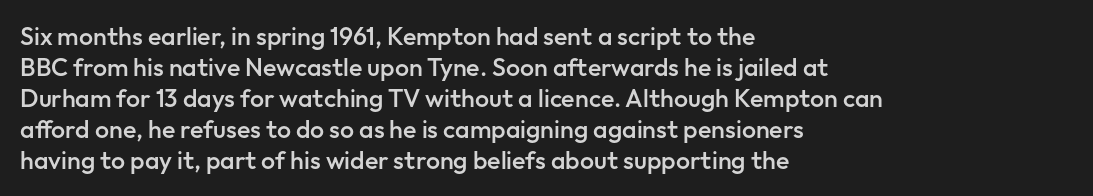
A classic flush-left, rag-right setting is used for this passage. The face used here is rendered with its standard letterfit. Decoration check: the copy has no underline. Caption: semibold face, moderately heavy strokes. Quick note: not italic, upright.
